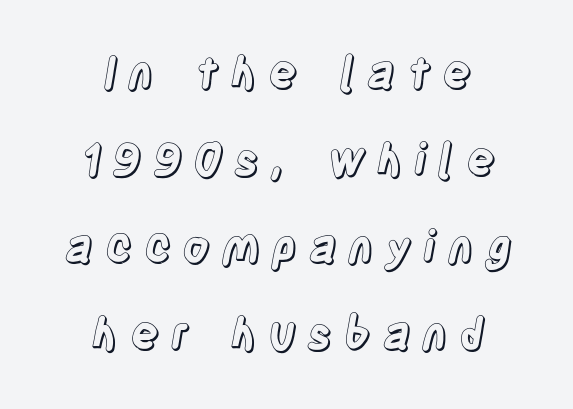
This rendering uses center alignment, leaving both contours irregular but symmetric. The letters advance in unequal steps, a hallmark of proportional type. Check under the words: just untouched page.
